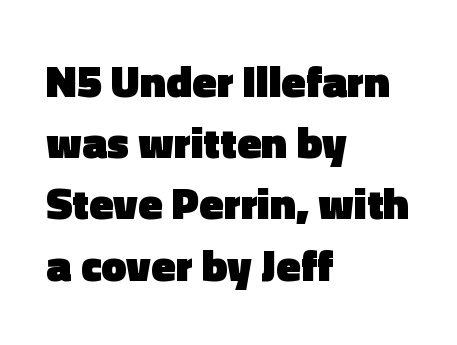
The glyphs have the mass of a bold cut. Does the copy run flush right? No — it runs flush left. In terms of posture, this sample is upright. A clean baseline with only descenders dipping below it. You could call the tracking neutral — neither tight nor loose.
